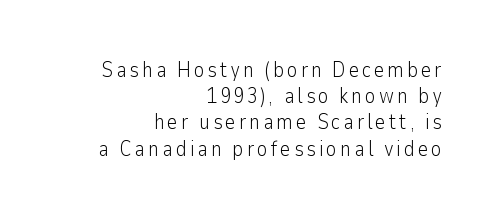
Q: Is the text bold? A: No.
Q: Is the text italic (slanted)? A: No, it is upright.
Q: Is the text underlined? A: No.
Q: How is the paragraph aligned? A: Right-aligned.
Q: Is the spacing between lines tight, normal or loose? A: Normal.
